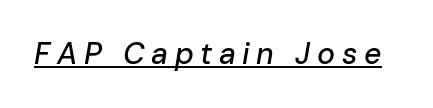
The image shows 30 px text type, italic (leaning right); set unusually wide letter spacing (+0.22 em), underlined; low stroke contrast and a medium x-height.
